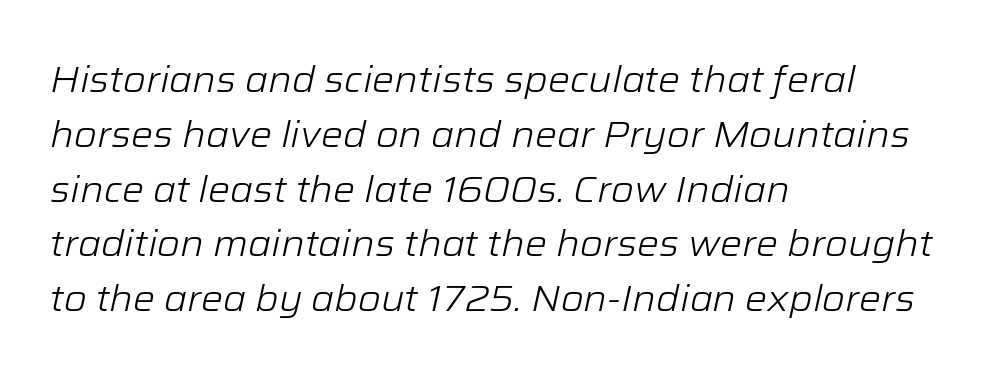
Q: Is the text bold? A: No.
Q: Is the text italic (slanted)? A: Yes, it leans right by about 12 degrees.
Q: Is the text underlined? A: No.
Q: How is the paragraph aligned? A: Left-aligned.
Q: Is the spacing between letters normal or unusually wide? A: Normal.
Q: Is the spacing between lines tight, normal or loose? A: Normal.
Q: Width (condensed, normal, or wide)? A: Normal.
Q: Stroke contrast? A: Low.
Q: x-height? A: Medium.
Q: Monospaced? A: No.
